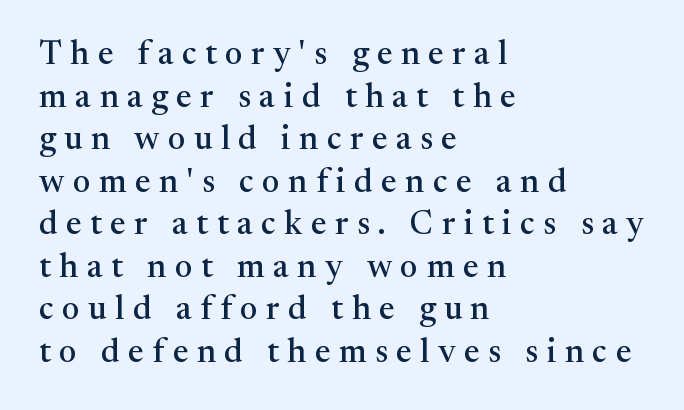
The image shows 33 px serif type, upright; set left-aligned, normal line spacing (1.29x), unusually wide letter spacing (+0.26 em), not underlined; medium stroke contrast and a medium x-height.
